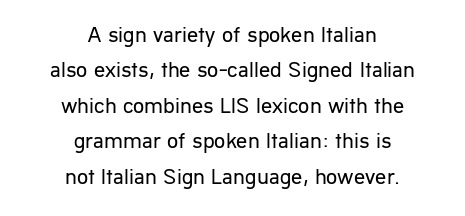
{"italic": "no", "bold": "no", "underline": "no", "align": "center", "line_spacing": "normal", "line_spacing_ratio": 1.61, "letter_spacing": "normal", "letter_spacing_em": 0.0, "glyph_px": 22}
